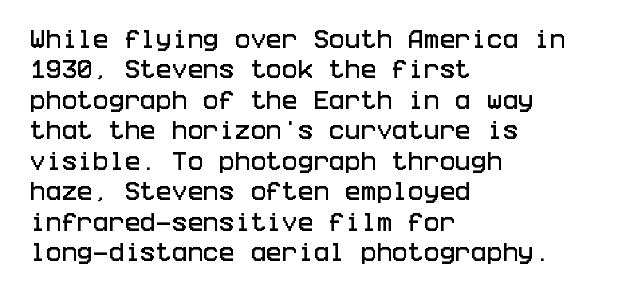
A bare baseline throughout the passage. This rendering uses left alignment, leaving the right contour irregular. Vertical strokes here are truly vertical. Glyph-to-glyph distance matches everyday printed text. If you measured baseline to baseline, you'd find a middling distance.
